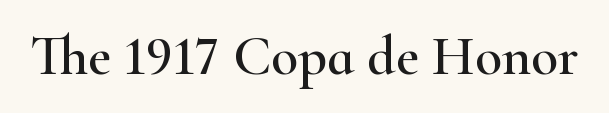
{"serif": "yes", "italic": "no", "width": "wide", "stroke_contrast": "high", "x_height": "small", "monospaced": "no", "underline": "no", "letter_spacing": "normal", "letter_spacing_em": 0.0, "glyph_px": 56}
